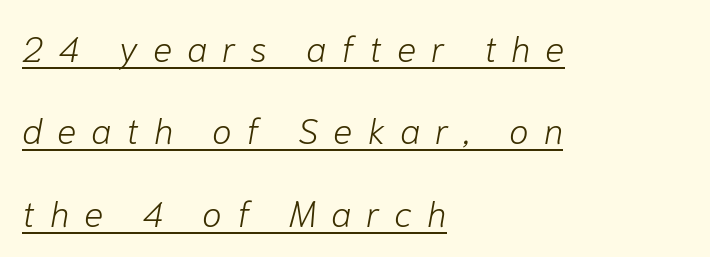
Reading down the block, your eye returns to a fixed left position each line. The face used here appears with an underline applied. The horizontal fit of the characters is loose and conspicuously gappy. The strokes carry an ordinary text weight at most. Spacing verdict: proportional, widths tailored to each character. The whole block is typeset with a tilt.
